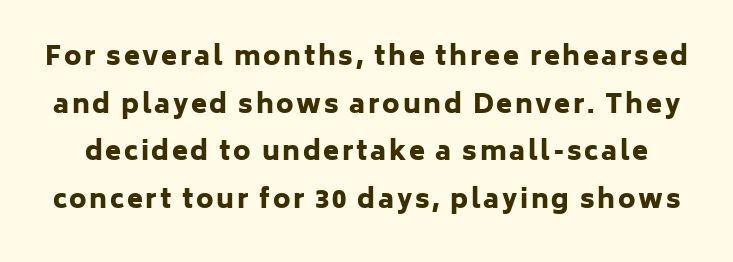
{"italic": "no", "bold": "yes", "underline": "no", "line_spacing_ratio": 1.83, "glyph_px": 26}
